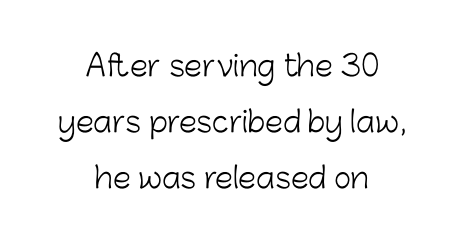
The image shows 29 px light sans-serif type, upright; set centered, loose line spacing (1.93x), normal letter spacing, not underlined; low stroke contrast and a medium x-height.
